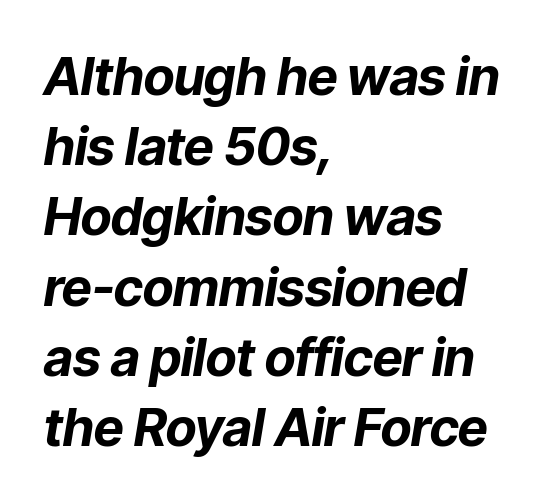
The image shows 52 px bold type, italic (leaning right); set left-aligned, normal line spacing (1.35x), normal letter spacing, not underlined; low stroke contrast and a medium x-height.
